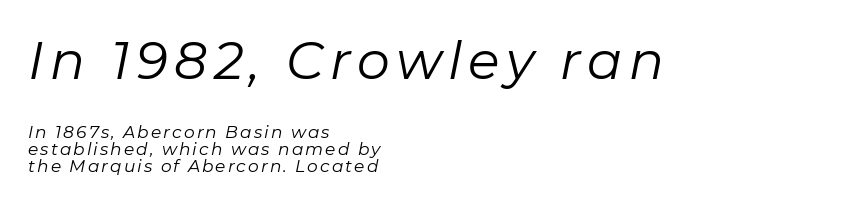
{"italic": "yes", "lean": "right", "slant_degrees": 11, "bold": "no", "weight": "regular", "width": "normal", "stroke_contrast": "low", "x_height": "medium", "monospaced": "no", "underline": "no", "align": "left", "line_spacing": "tight", "line_spacing_ratio": 0.99, "larger_block": "first", "size_ratio": 3.06, "glyph_px": 52}
